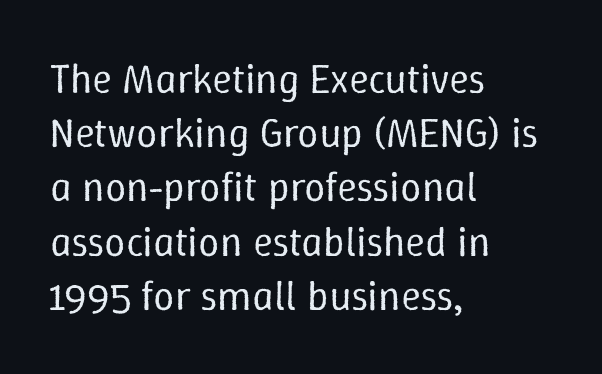
Q: Is the text bold? A: No.
Q: Is the text italic (slanted)? A: No, it is upright.
Q: Is the text underlined? A: No.
Q: How is the paragraph aligned? A: Left-aligned.
Q: Is the spacing between letters normal or unusually wide? A: Normal.
Q: Is the spacing between lines tight, normal or loose? A: Normal.
Q: Width (condensed, normal, or wide)? A: Normal.
Q: Stroke contrast? A: Low.
Q: x-height? A: Medium.
Q: Monospaced? A: No.
